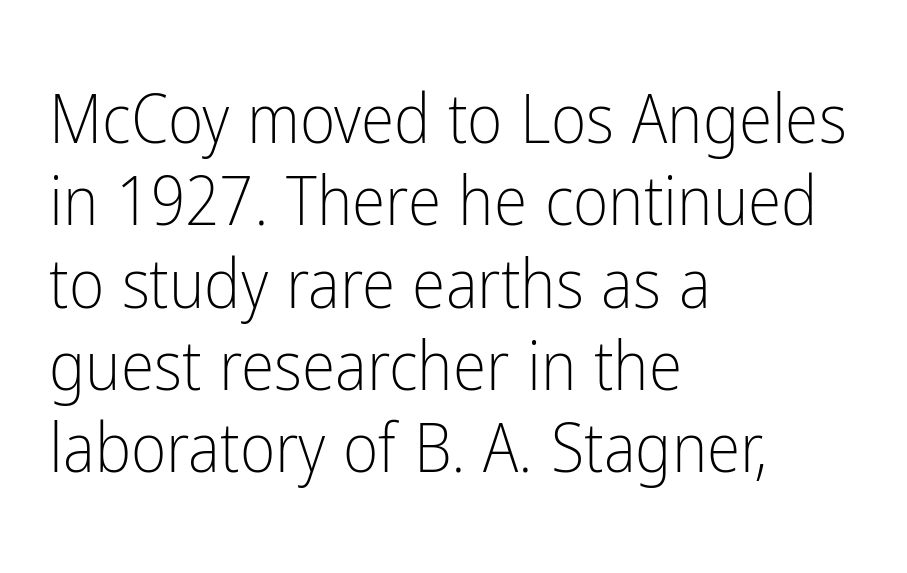
The image shows 68 px light, condensed sans-serif type, upright; set left-aligned, line spacing 1.21x, normal letter spacing, not underlined; low stroke contrast and a medium x-height.
